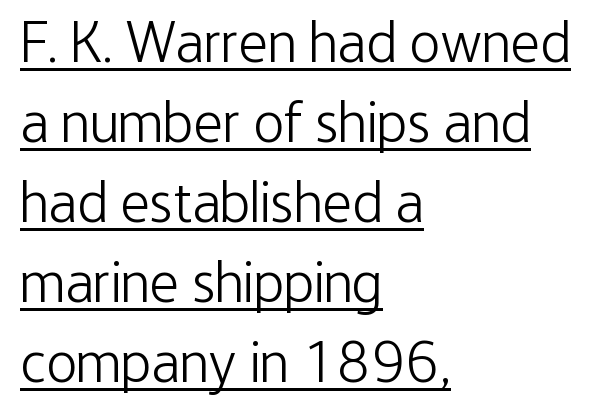
The image shows 58 px light, condensed sans-serif type, upright; set left-aligned, normal line spacing (1.38x), normal letter spacing, underlined; low stroke contrast and a medium x-height.
